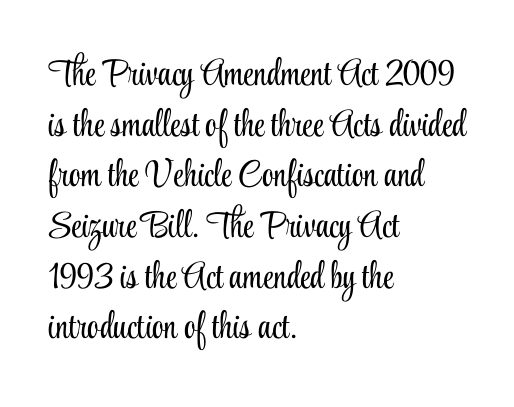
Q: Is the text bold? A: No.
Q: Is the text italic (slanted)? A: Yes.
Q: Is the typeface a serif or a sans-serif typeface? A: Serif.
Q: Is the text underlined? A: No.
Q: How is the paragraph aligned? A: Left-aligned.
Q: Is the spacing between letters normal or unusually wide? A: Normal.
Q: Is the spacing between lines tight, normal or loose? A: Normal.
Q: Width (condensed, normal, or wide)? A: Condensed.
Q: Stroke contrast? A: Low.
Q: x-height? A: Small.
Q: Monospaced? A: No.
